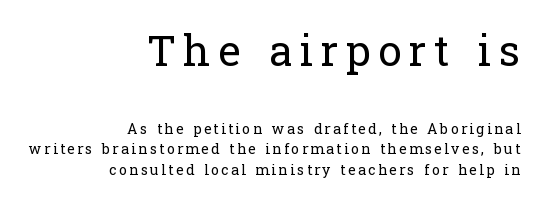
Q: Is the text bold? A: No.
Q: Is the text italic (slanted)? A: No, it is upright.
Q: Is the typeface a serif or a sans-serif typeface? A: Serif.
Q: Is the text underlined? A: No.
Q: How is the paragraph aligned? A: Right-aligned.
Q: Is the spacing between lines tight, normal or loose? A: Normal.
Q: Which block of text is set in a larger size, the first (top) or the second (bottom)? A: The first (top) one.
Q: Width (condensed, normal, or wide)? A: Normal.
Q: Stroke contrast? A: Low.
Q: x-height? A: Medium.
Q: Monospaced? A: No.
